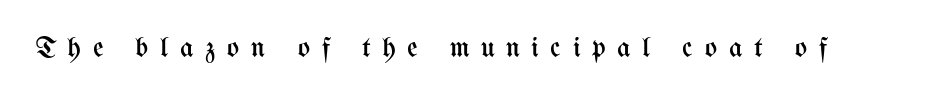
Q: Is the text bold? A: No.
Q: Is the text italic (slanted)? A: No, it is upright.
Q: Is the text underlined? A: No.
Q: Is the spacing between letters normal or unusually wide? A: Unusually wide.
Q: Width (condensed, normal, or wide)? A: Condensed.
Q: Stroke contrast? A: Medium.
Q: x-height? A: Medium.
Q: Monospaced? A: No.
